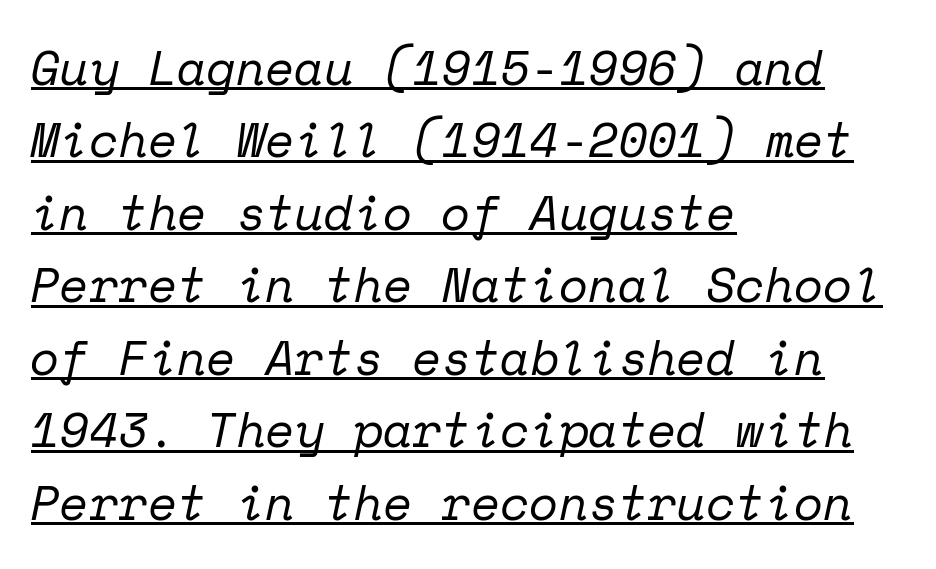
This is serif lettering, the kind often seen in printed books. The face used here appears with an underline applied. Is the block centered? No — it sits flush against the left margin. The face used here is monospaced, like something from a code editor. Regarding leading, the lines here are spaced in the standard way.
